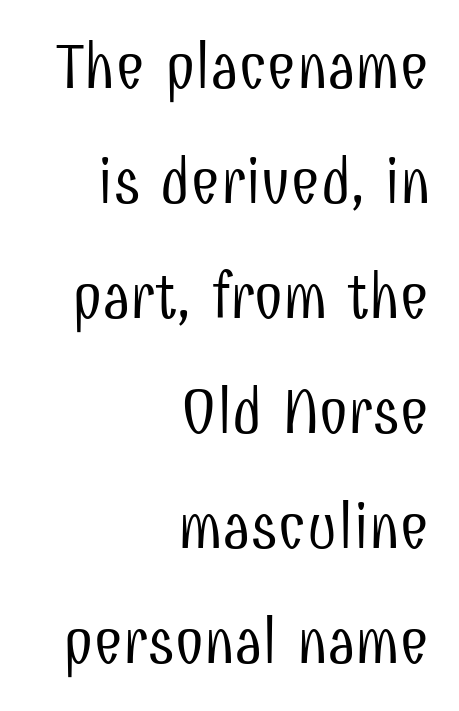
The image shows 65 px light, condensed sans-serif type, upright; set right-aligned, line spacing 1.77x, normal letter spacing, not underlined; low stroke contrast and a medium x-height.
